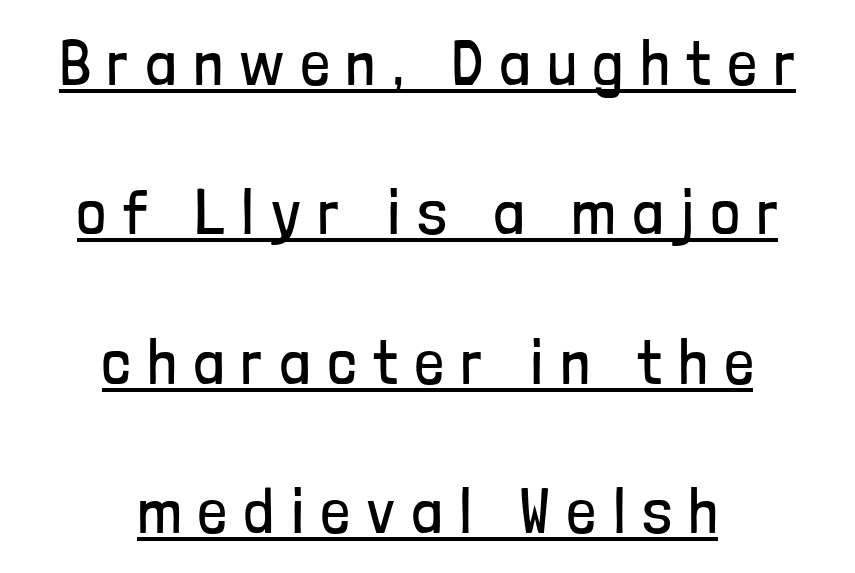
A typographer would call this underscored text. Every character sits straight up, as roman type does. On a weight scale, this lands at 450 or below. The rendering uses a large line-height, opening up the rows. Where is the straight margin? There isn't one; the lines are centered.
